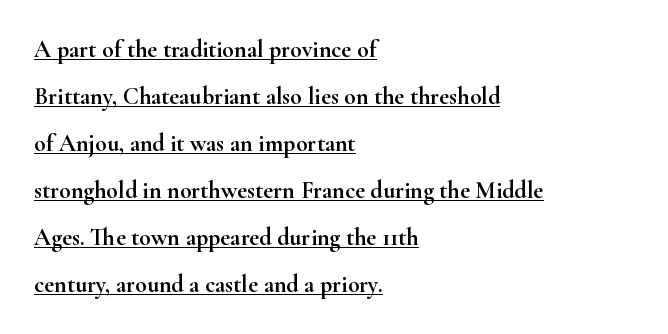
Q: Is the text italic (slanted)? A: No, it is upright.
Q: Is the text underlined? A: Yes.
Q: How is the paragraph aligned? A: Left-aligned.
Q: Is the spacing between letters normal or unusually wide? A: Normal.
Q: Is the spacing between lines tight, normal or loose? A: Loose.
